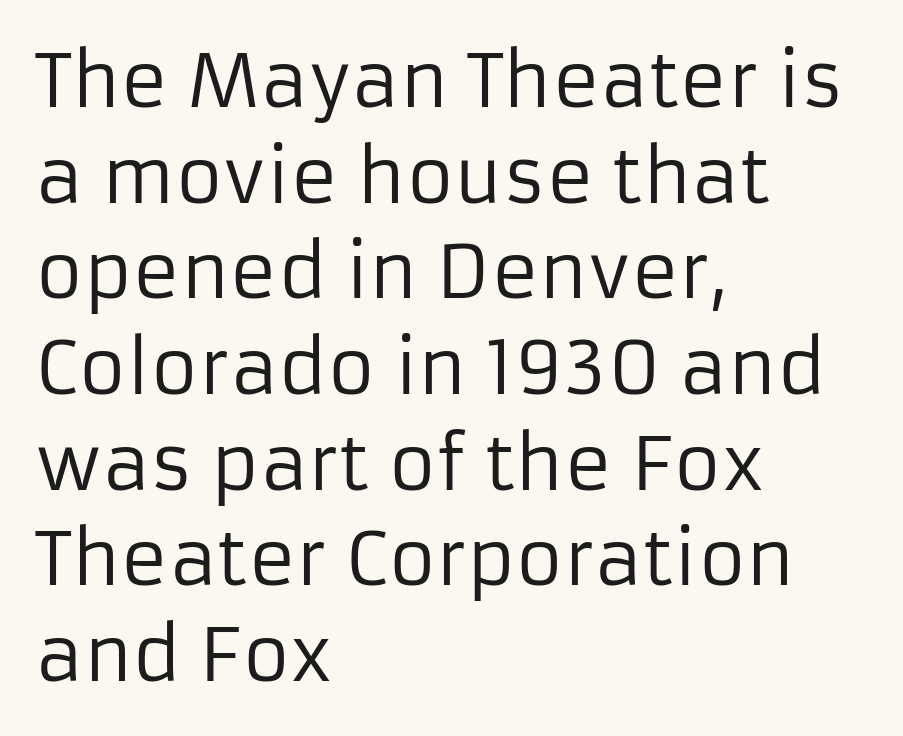
Here the designer chose a conventional face with non-uniform glyph widths. Summary of weight: not heavy and not bold. Rows of type keep a routine distance in the vertical direction. The passage is arranged the way most books set body copy — flush left. Is there any slant? The stems are plumb.
